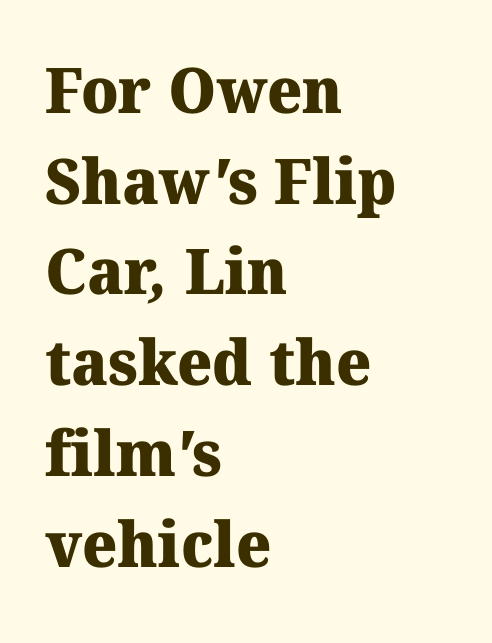
The image shows 63 px heavy serif type; set left-aligned, normal line spacing (1.44x), normal letter spacing, not underlined; medium stroke contrast and a medium x-height.
